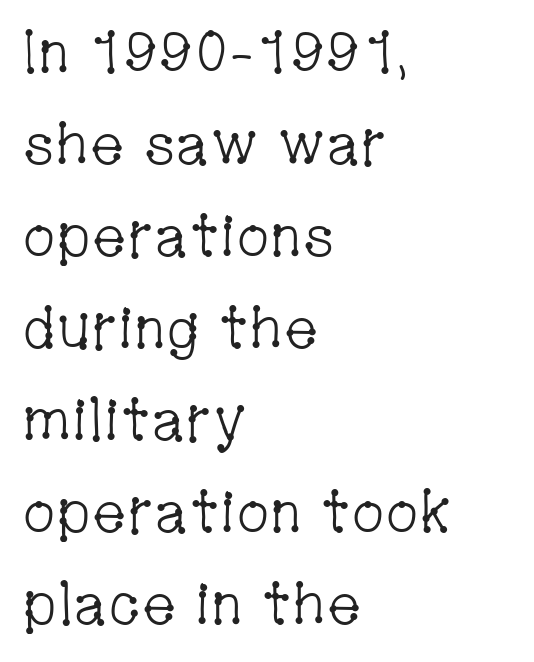
Caption: standard tracking, unaltered. Nothing heavy about these letters — not bold at all. These lines are composed in type with serifs. Does the leading feel generous? No, just average. The face used here is proportionally spaced, like ordinary book or web type.
